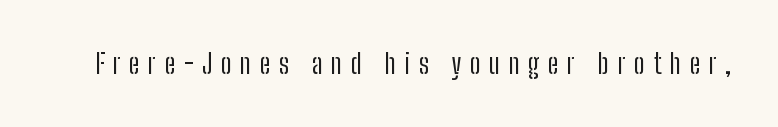
Q: Is the text bold? A: No.
Q: Is the text italic (slanted)? A: No, it is upright.
Q: Is the text underlined? A: No.
Q: Is the spacing between letters normal or unusually wide? A: Unusually wide.
